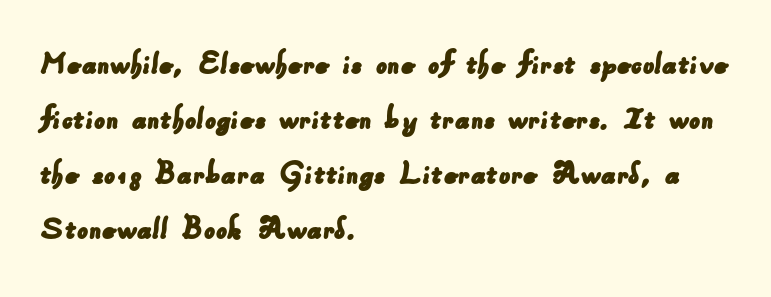
Q: Is the typeface a serif or a sans-serif typeface? A: Sans-serif.
Q: Is the text underlined? A: No.
Q: How is the paragraph aligned? A: Left-aligned.
Q: Is the spacing between letters normal or unusually wide? A: Normal.
Q: Is the spacing between lines tight, normal or loose? A: Normal.
Q: Width (condensed, normal, or wide)? A: Normal.
Q: Stroke contrast? A: Low.
Q: x-height? A: Small.
Q: Monospaced? A: No.
